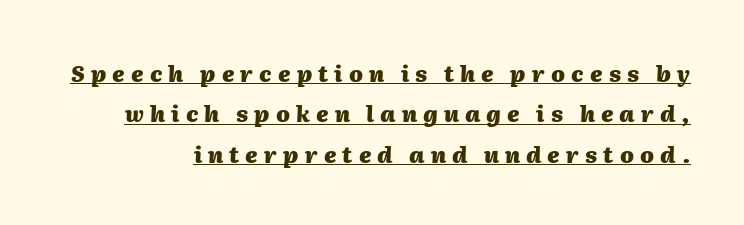
{"italic": "yes", "lean": "right", "slant_degrees": 2, "bold": "yes", "underline": "yes", "line_spacing_ratio": 1.83, "letter_spacing": "wide", "letter_spacing_em": 0.28, "glyph_px": 22}
